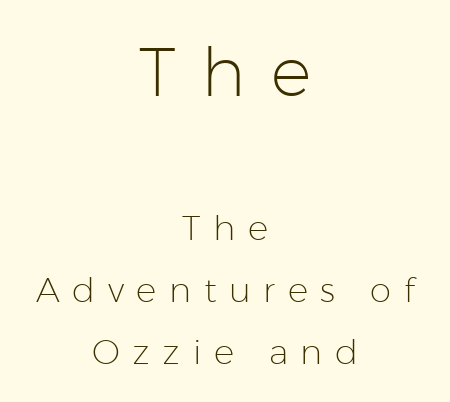
Q: Is the text bold? A: No.
Q: Is the text italic (slanted)? A: No, it is upright.
Q: Is the typeface a serif or a sans-serif typeface? A: Sans-serif.
Q: Is the text underlined? A: No.
Q: How is the paragraph aligned? A: Centered.
Q: Is the spacing between letters normal or unusually wide? A: Unusually wide.
Q: Which block of text is set in a larger size, the first (top) or the second (bottom)? A: The first (top) one.
Q: Width (condensed, normal, or wide)? A: Normal.
Q: Stroke contrast? A: Low.
Q: x-height? A: Medium.
Q: Monospaced? A: No.
